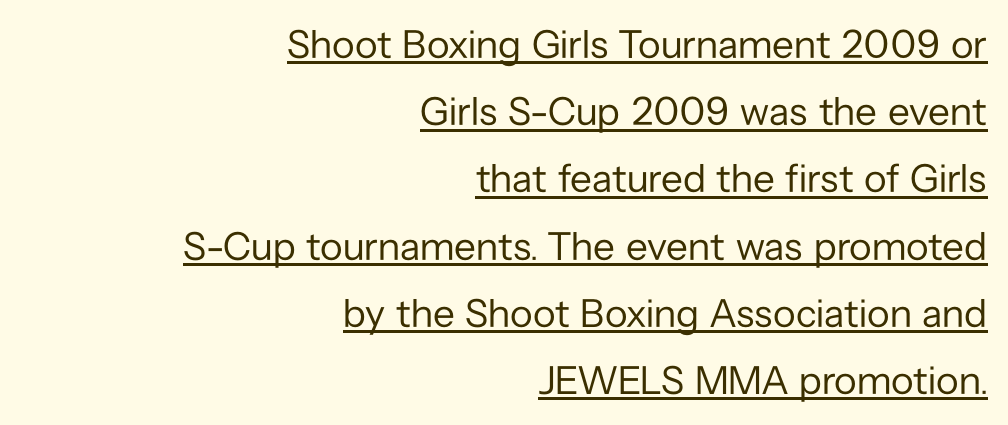
The text block is weighted toward the right margin, trailing off unevenly leftward. Varying glyph widths throughout — classic text-font behaviour. The face used here is a sans, in the tradition of grotesques and geometrics. Vertical stems look standard width or narrower in stroke. Inter-character spacing is left at the font's built-in metrics. Does a line run under the words? Yes, clearly.
